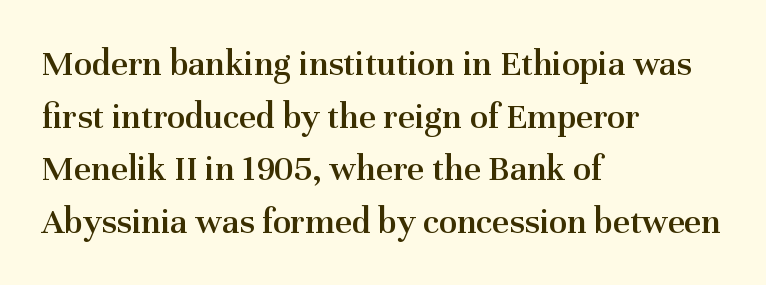
Q: Is the text bold? A: Semi-bold.
Q: Is the text italic (slanted)? A: No, it is upright.
Q: Is the typeface a serif or a sans-serif typeface? A: Serif.
Q: Is the text underlined? A: No.
Q: How is the paragraph aligned? A: Left-aligned.
Q: Is the spacing between letters normal or unusually wide? A: Normal.
Q: Is the spacing between lines tight, normal or loose? A: Normal.
Q: Width (condensed, normal, or wide)? A: Normal.
Q: Stroke contrast? A: Medium.
Q: x-height? A: Medium.
Q: Monospaced? A: No.
